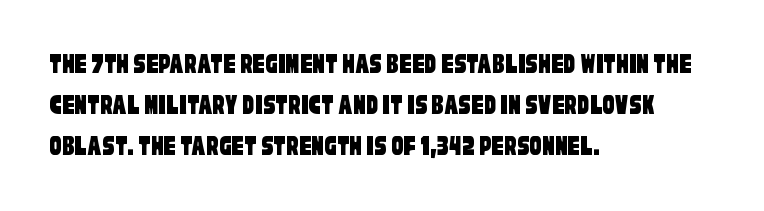
{"serif": "no", "width": "condensed", "stroke_contrast": "low", "x_height": "large", "monospaced": "no", "underline": "no", "align": "left", "line_spacing": "normal", "line_spacing_ratio": 1.37, "letter_spacing": "normal", "letter_spacing_em": 0.0, "glyph_px": 30}
